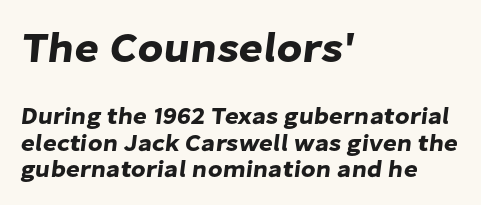
{"serif": "no", "width": "normal", "stroke_contrast": "low", "x_height": "medium", "monospaced": "no", "underline": "no", "align": "left", "line_spacing": "tight", "line_spacing_ratio": 1.11, "letter_spacing": "normal", "letter_spacing_em": 0.0, "larger_block": "first", "size_ratio": 1.75, "glyph_px": 42}
